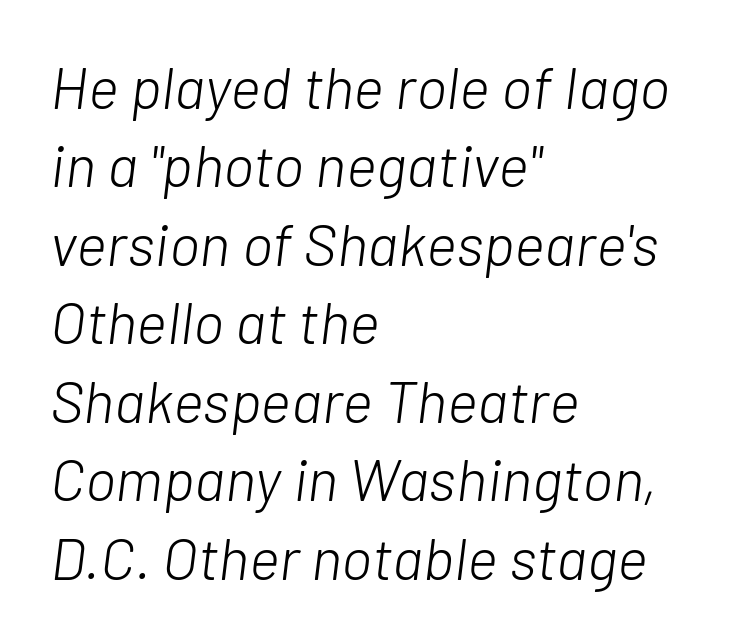
Quick note: underline off. These lines were composed using italics. Where is the straight margin? On the left. These lines keep a tight, regular rhythm from letter to letter. Think standard paragraph weight, or any step lighter than that.
